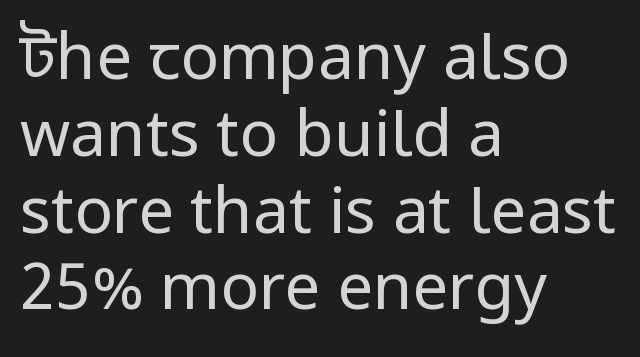
Q: Is the text bold? A: No.
Q: Is the text italic (slanted)? A: No, it is upright.
Q: Is the typeface a serif or a sans-serif typeface? A: Sans-serif.
Q: Is the text underlined? A: No.
Q: How is the paragraph aligned? A: Left-aligned.
Q: Is the spacing between letters normal or unusually wide? A: Normal.
Q: Width (condensed, normal, or wide)? A: Condensed.
Q: Stroke contrast? A: Low.
